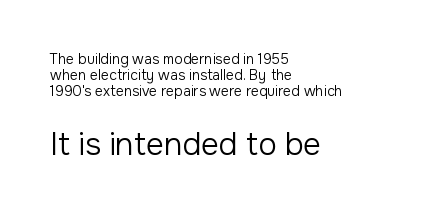
The image shows 31 px regular-weight sans-serif type, upright; set left-aligned, line spacing 1.16x, normal letter spacing, not underlined; the second (bottom) block is 2.21x larger; low stroke contrast and a medium x-height.
